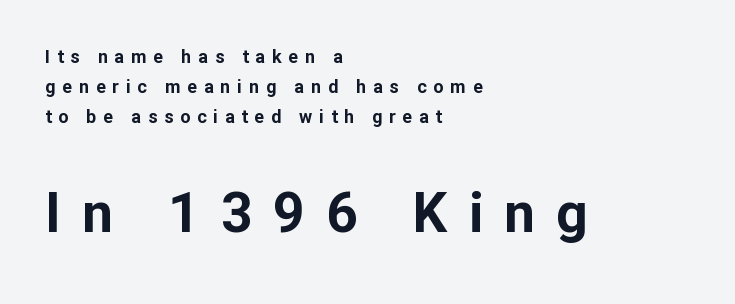
{"serif": "no", "italic": "no", "bold": "yes", "weight": "bold", "width": "normal", "stroke_contrast": "low", "x_height": "medium", "monospaced": "no", "underline": "no", "align": "left", "line_spacing": "normal", "line_spacing_ratio": 1.66, "letter_spacing": "wide", "letter_spacing_em": 0.38, "larger_block": "second", "size_ratio": 3.06, "glyph_px": 55}
